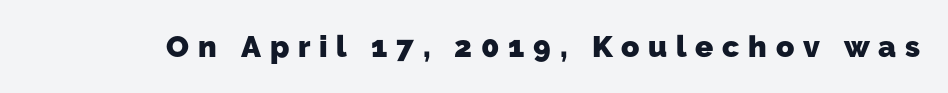
{"serif": "no", "bold": "yes", "weight": "heavy", "width": "normal", "stroke_contrast": "low", "x_height": "medium", "monospaced": "no", "underline": "no", "letter_spacing": "wide", "letter_spacing_em": 0.29, "glyph_px": 30}
